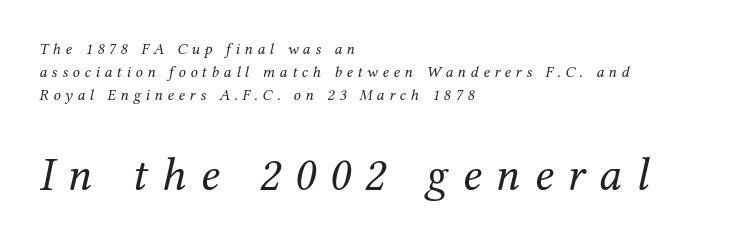
The image shows 48 px regular-weight serif type, italic (leaning right); set left-aligned, normal line spacing (1.44x), unusually wide letter spacing (+0.29 em), not underlined; the second (bottom) block is 3.0x larger; medium stroke contrast and a medium x-height.
